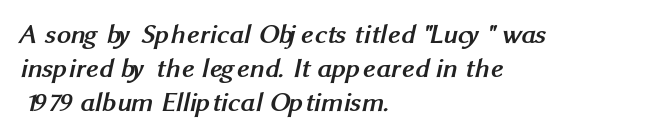
Q: Is the text bold? A: Yes.
Q: Is the typeface a serif or a sans-serif typeface? A: Sans-serif.
Q: Is the text underlined? A: No.
Q: How is the paragraph aligned? A: Left-aligned.
Q: Is the spacing between letters normal or unusually wide? A: Normal.
Q: Width (condensed, normal, or wide)? A: Normal.
Q: Stroke contrast? A: Medium.
Q: x-height? A: Medium.
Q: Monospaced? A: No.
